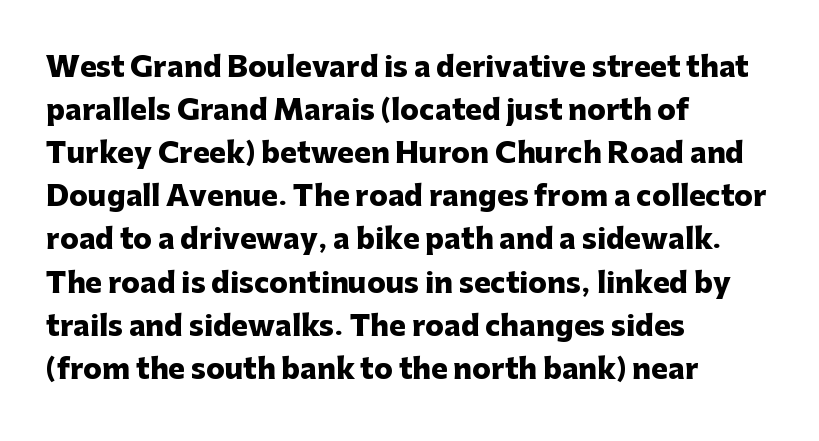
Q: Is the text bold? A: Yes.
Q: Is the text italic (slanted)? A: No, it is upright.
Q: Is the typeface a serif or a sans-serif typeface? A: Sans-serif.
Q: Is the text underlined? A: No.
Q: How is the paragraph aligned? A: Left-aligned.
Q: Is the spacing between letters normal or unusually wide? A: Normal.
Q: Is the spacing between lines tight, normal or loose? A: Normal.
Q: Width (condensed, normal, or wide)? A: Normal.
Q: Stroke contrast? A: Low.
Q: x-height? A: Medium.
Q: Monospaced? A: No.
